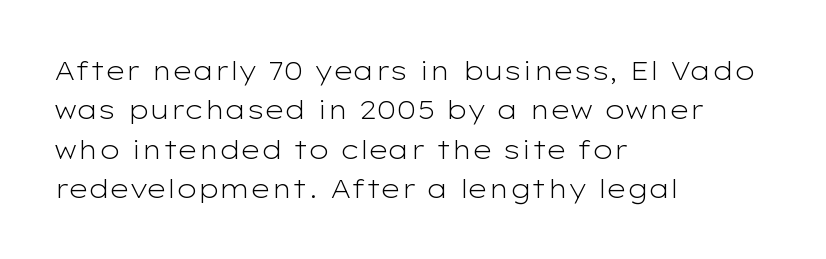
A typesetter would mark this as roman, not italic. Does the leading feel generous? No, just average. The typesetter chose a ragged-right arrangement here. The gaps between neighbouring characters are ordinary and unremarkable. Is this a heavy cut? Hardly; it is regular or lighter. The space directly below the letters is spotless.
